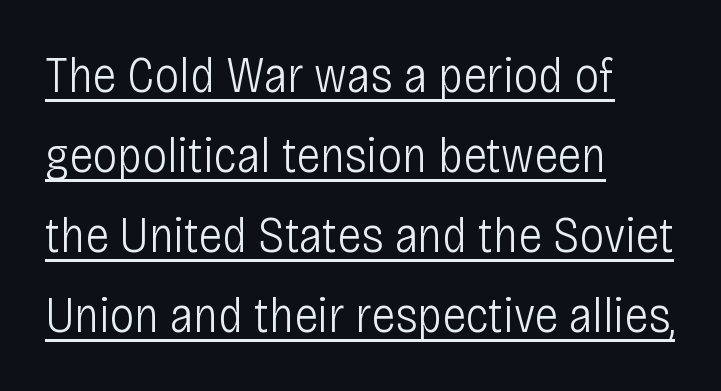
{"serif": "no", "italic": "no", "bold": "no", "weight": "light", "width": "condensed", "stroke_contrast": "low", "x_height": "large", "monospaced": "no", "underline": "yes", "align": "left", "line_spacing": "normal", "line_spacing_ratio": 1.6, "letter_spacing": "normal", "letter_spacing_em": 0.0, "glyph_px": 50}
